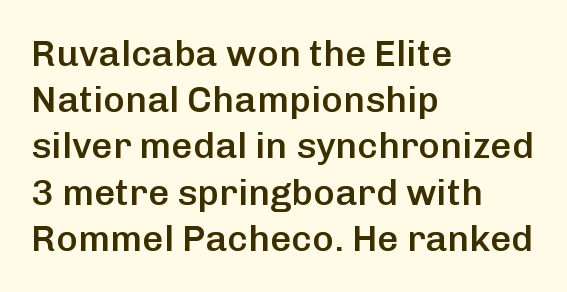
The image shows 37 px semibold sans-serif type, upright; set left-aligned, normal line spacing (1.25x), normal letter spacing, not underlined; low stroke contrast and a medium x-height.
